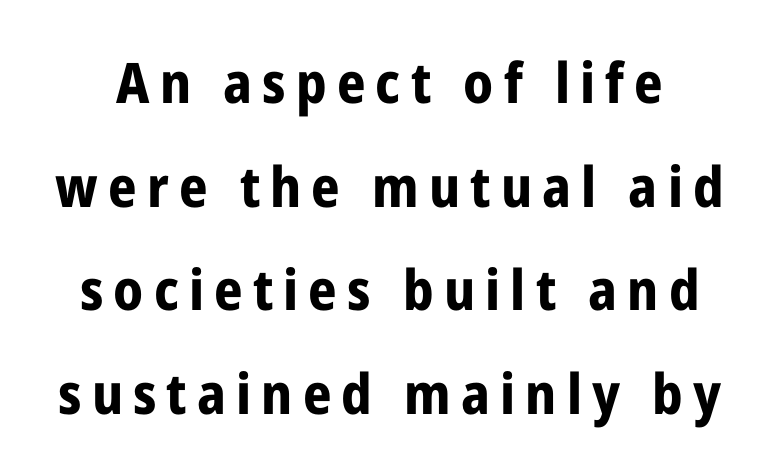
The lettering holds an erect, upright posture throughout. Proportional: the letters do not fall into vertical columns. The typeface chosen for these lines omits serifs. Pretty heavy lettering here — definitely bold. Bare-footed words on every line.
